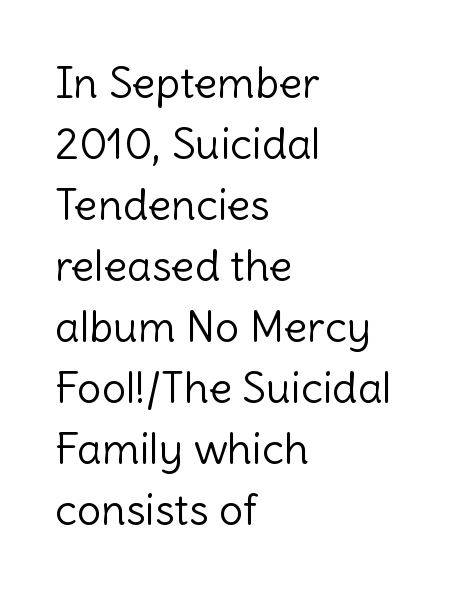
The image shows 43 px light sans-serif type, upright; set left-aligned, normal line spacing (1.42x), normal letter spacing, not underlined; a medium x-height.
